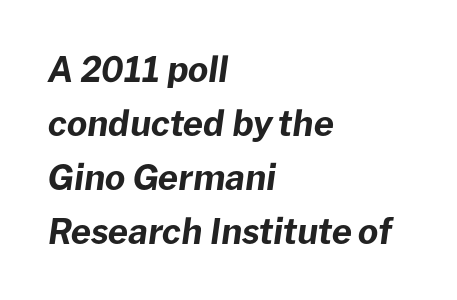
Descenders hang freely into open space. Default kerning and tracking; the words read as compact shapes. Observe the lean: these are italic letterforms. Character widths vary here, with narrow letters taking less room than wide ones. Look at the stroke-to-counter ratio: heavy, a bold.
